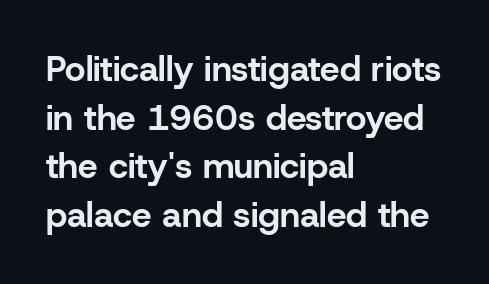
The image shows 35 px bold sans-serif type, upright; set left-aligned, normal line spacing (1.39x), normal letter spacing, not underlined; low stroke contrast and a medium x-height.
